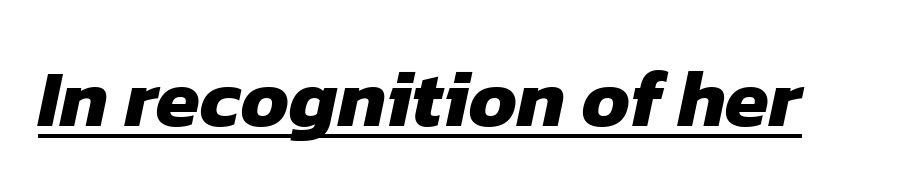
A sans-serif font was chosen for this passage. In terms of letterspacing, this is plain default setting. Emphasis by weight is at full strength: bold. Glance below the letters and you will spot a drawn line.
